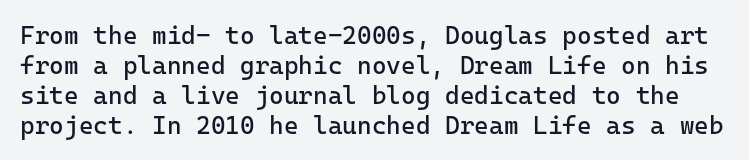
Q: Is the text bold? A: No.
Q: Is the text italic (slanted)? A: No, it is upright.
Q: Is the text underlined? A: No.
Q: Is the spacing between letters normal or unusually wide? A: Normal.
